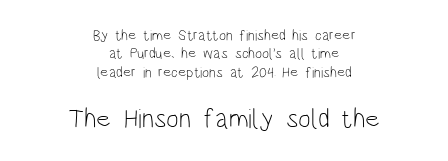
The typesetter chose a symmetrical, centered arrangement here. Type size steps up from the first block to the second. The strokes carry an ordinary text weight at most. The words here are not underlined. The face used here is rendered with its standard letterfit.
